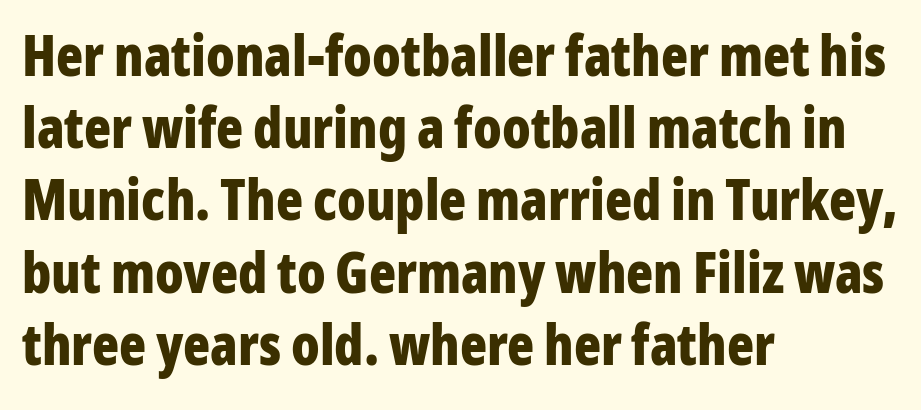
{"serif": "no", "italic": "no", "bold": "yes", "weight": "bold", "width": "condensed", "stroke_contrast": "low", "x_height": "medium", "monospaced": "no", "underline": "no", "align": "left", "line_spacing": "normal", "line_spacing_ratio": 1.29, "letter_spacing": "normal", "letter_spacing_em": 0.0, "glyph_px": 56}
